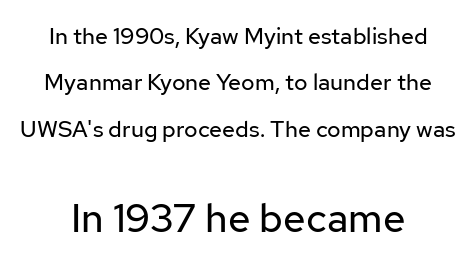
The image shows 40 px regular-weight sans-serif type, upright; set centered, loose line spacing (2.02x), normal letter spacing, not underlined; the second (bottom) block is 1.74x larger; low stroke contrast and a medium x-height.
